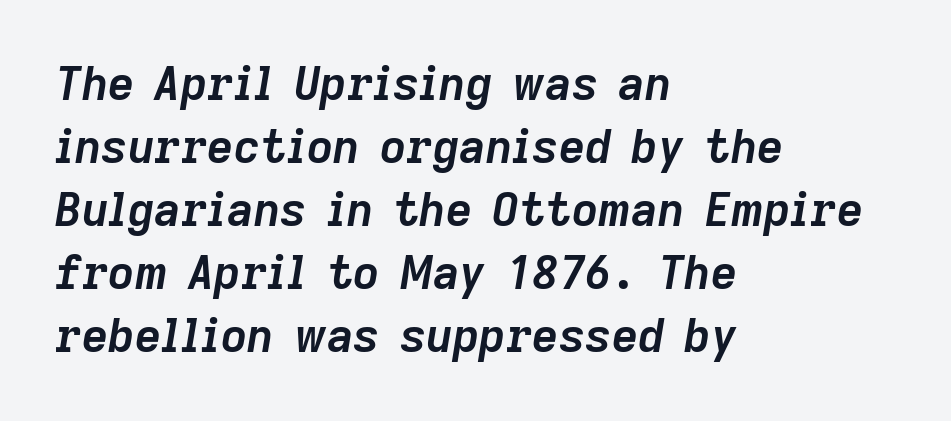
The image shows 46 px semibold type, italic (leaning right); set left-aligned, normal line spacing (1.37x), normal letter spacing, not underlined; low stroke contrast and a medium x-height.
